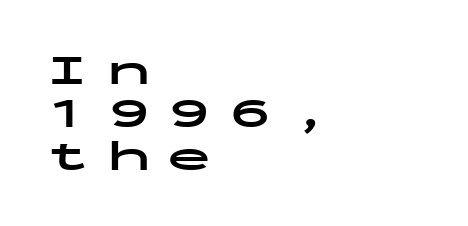
The space beneath each line is pristine and unruled. The specimen reads as upright at a glance. Line spacing here is tight. Summary of weight: heavy, a full bold. These lines are rendered in a fixed-pitch font. Look at the tracking — it's clearly loosened, letters drifting apart.
